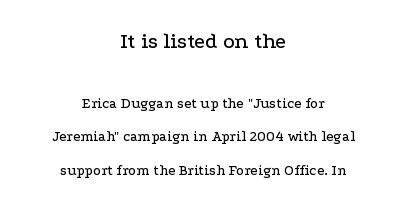
{"italic": "no", "underline": "no", "align": "center", "line_spacing": "loose", "line_spacing_ratio": 2.21, "letter_spacing": "normal", "letter_spacing_em": 0.0, "larger_block": "first", "size_ratio": 1.47, "glyph_px": 22}
